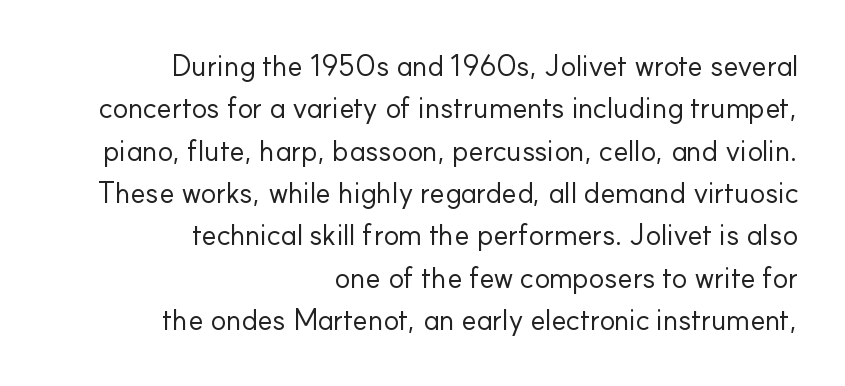
{"serif": "no", "italic": "no", "bold": "no", "weight": "regular", "width": "normal", "stroke_contrast": "low", "x_height": "small", "monospaced": "no", "underline": "no", "align": "right", "line_spacing": "normal", "line_spacing_ratio": 1.46, "letter_spacing": "normal", "letter_spacing_em": 0.0, "glyph_px": 29}
